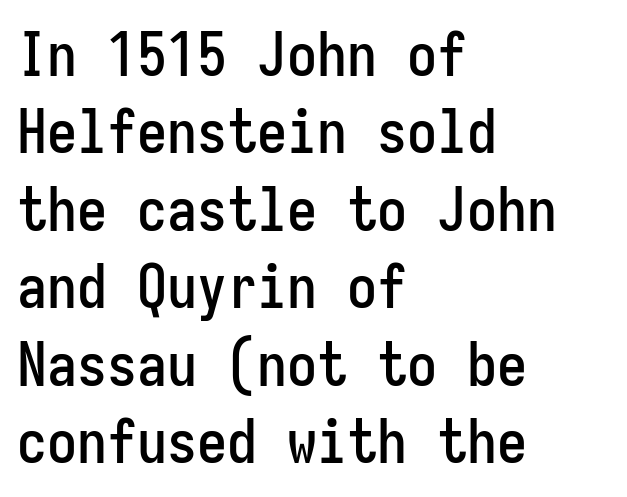
Q: Is the text italic (slanted)? A: No, it is upright.
Q: Is the typeface a serif or a sans-serif typeface? A: Sans-serif.
Q: Is the text underlined? A: No.
Q: How is the paragraph aligned? A: Left-aligned.
Q: Is the spacing between letters normal or unusually wide? A: Normal.
Q: Is the spacing between lines tight, normal or loose? A: Normal.
Q: Width (condensed, normal, or wide)? A: Condensed.
Q: Stroke contrast? A: Low.
Q: x-height? A: Medium.
Q: Monospaced? A: Yes.
